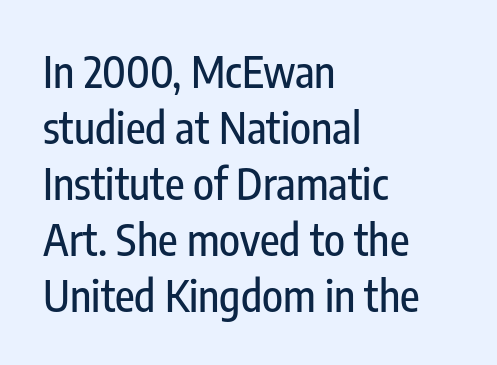
Q: Is the text italic (slanted)? A: No, it is upright.
Q: Is the typeface a serif or a sans-serif typeface? A: Sans-serif.
Q: Is the text underlined? A: No.
Q: How is the paragraph aligned? A: Left-aligned.
Q: Is the spacing between letters normal or unusually wide? A: Normal.
Q: Is the spacing between lines tight, normal or loose? A: Normal.
Q: Width (condensed, normal, or wide)? A: Condensed.
Q: Stroke contrast? A: Low.
Q: x-height? A: Medium.
Q: Monospaced? A: No.
